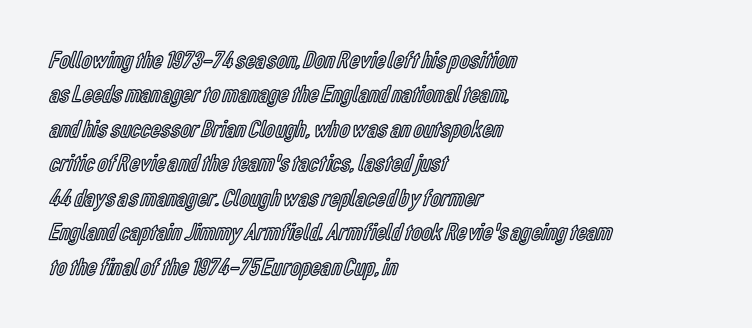
Q: Is the text italic (slanted)? A: Yes.
Q: Is the text underlined? A: No.
Q: How is the paragraph aligned? A: Left-aligned.
Q: Is the spacing between letters normal or unusually wide? A: Normal.
Q: Is the spacing between lines tight, normal or loose? A: Normal.
